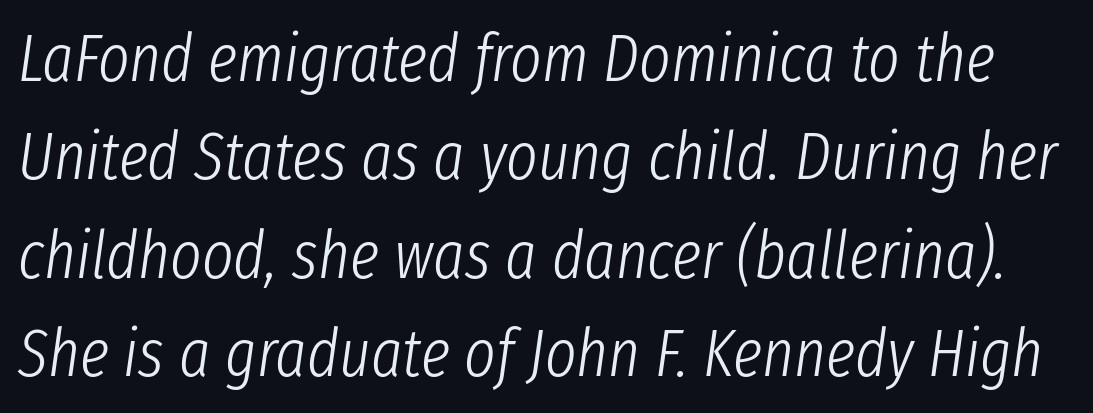
Q: Is the text bold? A: No.
Q: Is the text italic (slanted)? A: Yes, it leans right by about 8 degrees.
Q: Is the text underlined? A: No.
Q: Is the spacing between letters normal or unusually wide? A: Normal.
Q: Is the spacing between lines tight, normal or loose? A: Normal.
Q: Width (condensed, normal, or wide)? A: Condensed.
Q: Stroke contrast? A: Low.
Q: x-height? A: Medium.
Q: Monospaced? A: No.
